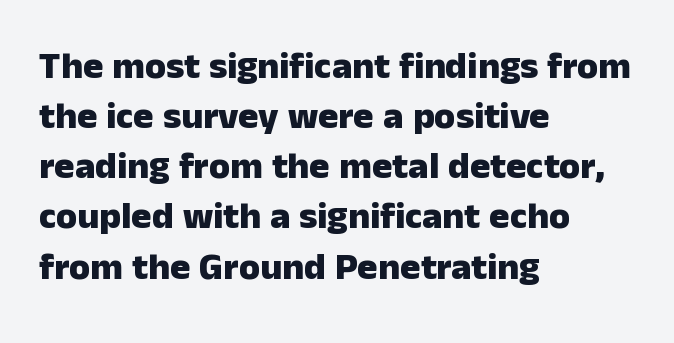
Q: Is the text bold? A: Yes.
Q: Is the text italic (slanted)? A: No, it is upright.
Q: Is the typeface a serif or a sans-serif typeface? A: Sans-serif.
Q: Is the text underlined? A: No.
Q: How is the paragraph aligned? A: Left-aligned.
Q: Is the spacing between letters normal or unusually wide? A: Normal.
Q: Is the spacing between lines tight, normal or loose? A: Normal.
Q: Width (condensed, normal, or wide)? A: Normal.
Q: Stroke contrast? A: Low.
Q: x-height? A: Medium.
Q: Monospaced? A: No.
